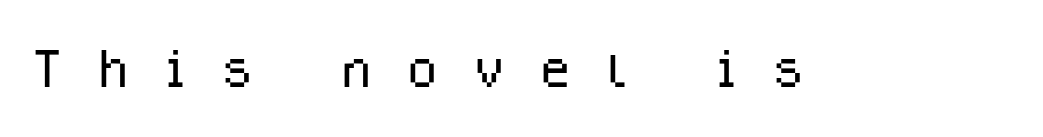
Q: Is the text bold? A: No.
Q: Is the text italic (slanted)? A: No, it is upright.
Q: Is the typeface a serif or a sans-serif typeface? A: Sans-serif.
Q: Is the text underlined? A: No.
Q: Is the spacing between letters normal or unusually wide? A: Unusually wide.
Q: Width (condensed, normal, or wide)? A: Normal.
Q: Stroke contrast? A: Low.
Q: x-height? A: Medium.
Q: Monospaced? A: No.
